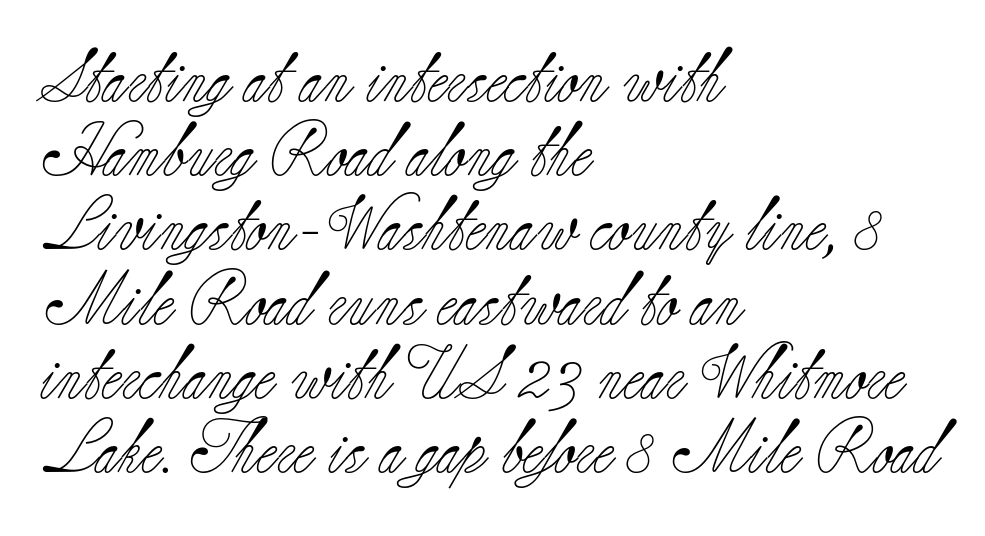
The glyphs in this specimen are seriffed. Weight class: somewhere from thin through regular. Words appear dense and cohesive because spacing is normal. Note the varied advance widths — an 'i' is clearly narrower than an 'm'.
